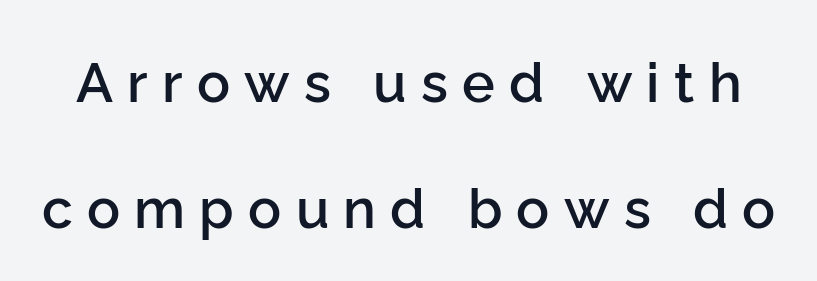
The type sits square on the baseline with zero lean. Check where the strokes stop: nothing finishes them off — pure sans. Between one letter and the next there's a generous, obvious gap. Spacing verdict: proportional, widths tailored to each character. Check under the words: just untouched page. Notice the wide empty band between every row — that's loose leading.
